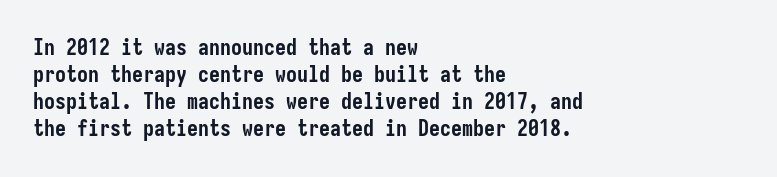
The setting favours the left margin, as ordinary paragraphs usually do. The strip under each line holds only bare page. Every letter is thick-stroked: bold, no question. In terms of posture, this sample is upright. Is the letter spacing exaggerated? No — it looks like the ordinary default.
